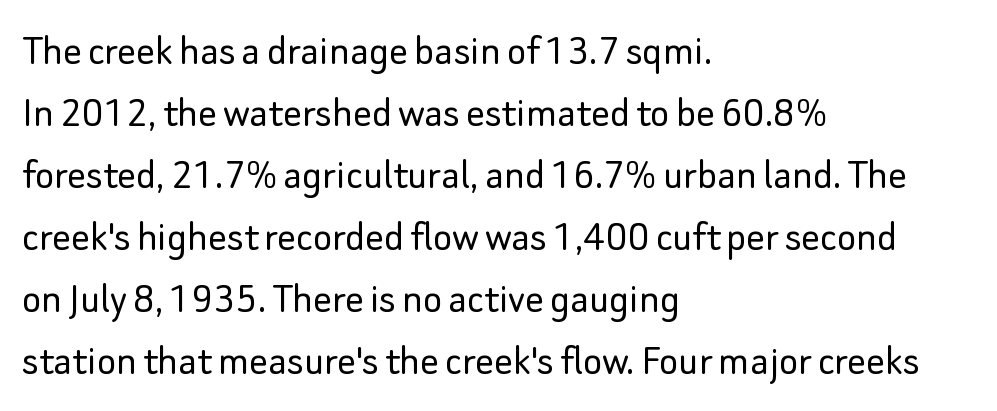
Each letter keeps its own natural width here, so spacing adapts to shape. The space beneath each line is pristine and unruled. Style check: upright. Horizontal alignment here is leftward, the default for most running prose.
